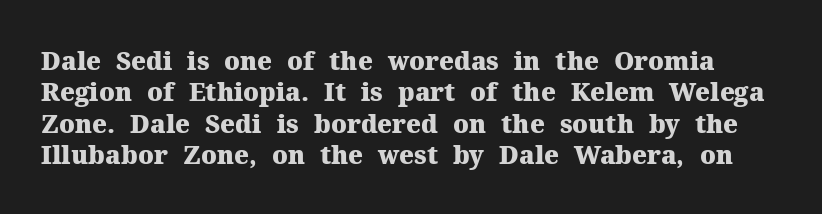
Q: Is the text bold? A: Yes.
Q: Is the text italic (slanted)? A: No, it is upright.
Q: Is the text underlined? A: No.
Q: Is the spacing between letters normal or unusually wide? A: Normal.
Q: Is the spacing between lines tight, normal or loose? A: Normal.
